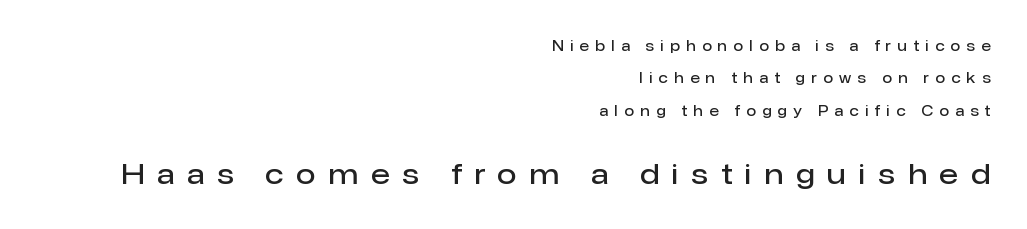
Of the two passages, the one underneath uses the larger point size. The rendering shows plain stroke endings on the letterforms — a sans-serif design. Note the varied advance widths — an 'i' is clearly narrower than an 'm'. Letters rest on an invisible, unmarked baseline. The tracking reads as deliberately expanded to a designer's eye. Reading down the column, the eye jumps a long way to each next line.
